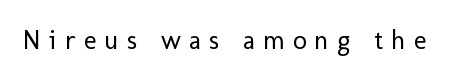
Q: Is the text bold? A: No.
Q: Is the text italic (slanted)? A: No, it is upright.
Q: Is the text underlined? A: No.
Q: Is the spacing between letters normal or unusually wide? A: Unusually wide.
